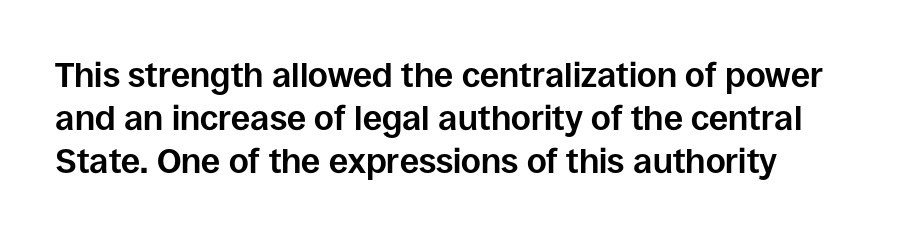
{"serif": "no", "italic": "no", "bold": "yes", "weight": "bold", "width": "normal", "stroke_contrast": "low", "x_height": "large", "monospaced": "no", "underline": "no", "line_spacing": "normal", "line_spacing_ratio": 1.27, "letter_spacing": "normal", "letter_spacing_em": 0.0, "glyph_px": 34}
